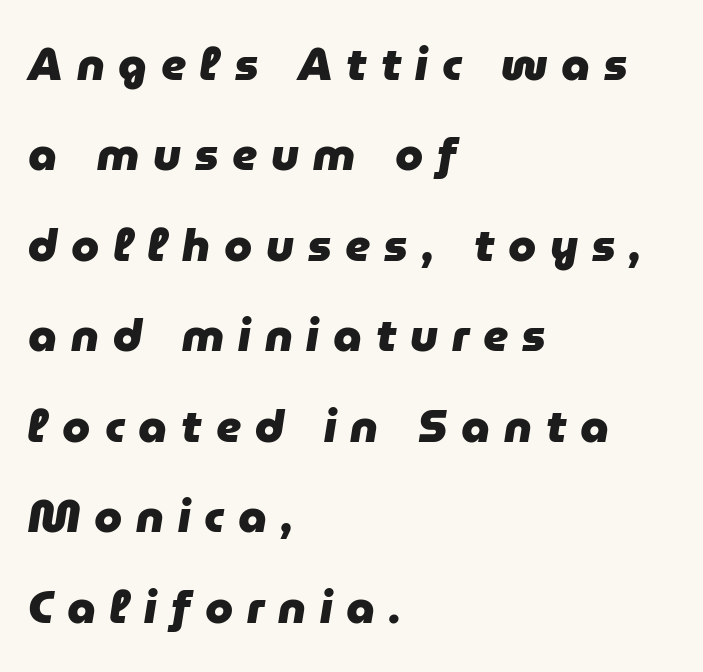
{"italic": "yes", "lean": "right", "slant_degrees": 9, "bold": "yes", "weight": "heavy", "width": "normal", "stroke_contrast": "low", "x_height": "medium", "monospaced": "no", "underline": "no", "align": "left", "line_spacing": "loose", "line_spacing_ratio": 2.01, "letter_spacing": "wide", "letter_spacing_em": 0.31, "glyph_px": 45}
